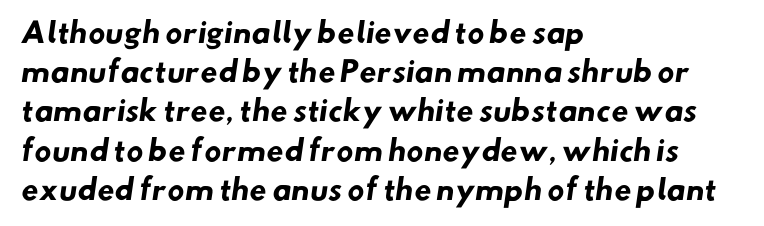
{"serif": "no", "bold": "yes", "weight": "heavy", "width": "normal", "stroke_contrast": "low", "x_height": "small", "monospaced": "no", "underline": "no", "align": "left", "line_spacing": "normal", "line_spacing_ratio": 1.4, "letter_spacing": "normal", "letter_spacing_em": 0.0, "glyph_px": 28}
